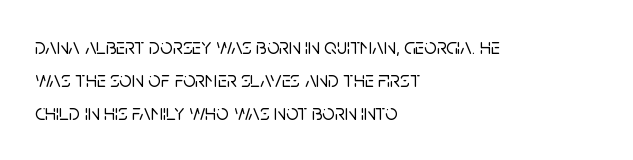
The image shows 22 px text type, upright; set left-aligned, normal line spacing (1.51x), normal letter spacing, not underlined.
